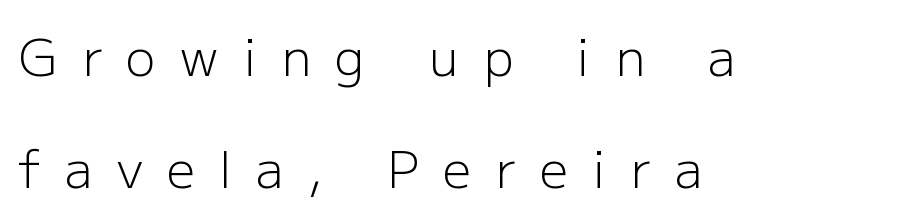
Q: Is the text bold? A: No.
Q: Is the text italic (slanted)? A: No, it is upright.
Q: Is the typeface a serif or a sans-serif typeface? A: Sans-serif.
Q: Is the text underlined? A: No.
Q: How is the paragraph aligned? A: Left-aligned.
Q: Is the spacing between letters normal or unusually wide? A: Unusually wide.
Q: Is the spacing between lines tight, normal or loose? A: Loose.
Q: Width (condensed, normal, or wide)? A: Normal.
Q: Stroke contrast? A: Low.
Q: x-height? A: Medium.
Q: Monospaced? A: No.
